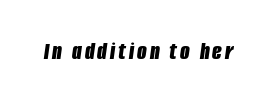
Q: Is the text bold? A: Yes.
Q: Is the text italic (slanted)? A: Yes, it leans right by about 8 degrees.
Q: Is the text underlined? A: No.
